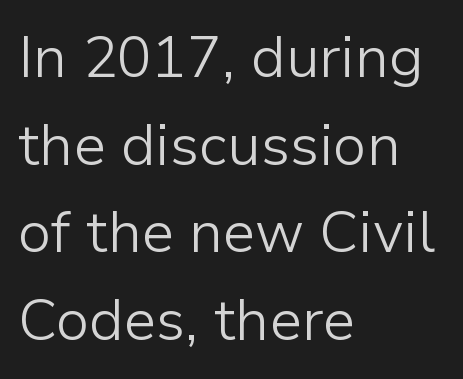
I'd call this a sans setting — the letters go barefoot. The block of text has a typical density, with ordinary space between rows. The letterforms sit at book weight or below. The rendering uses natural spacing where letterforms have individual widths. One-word summary of the alignment: left.
